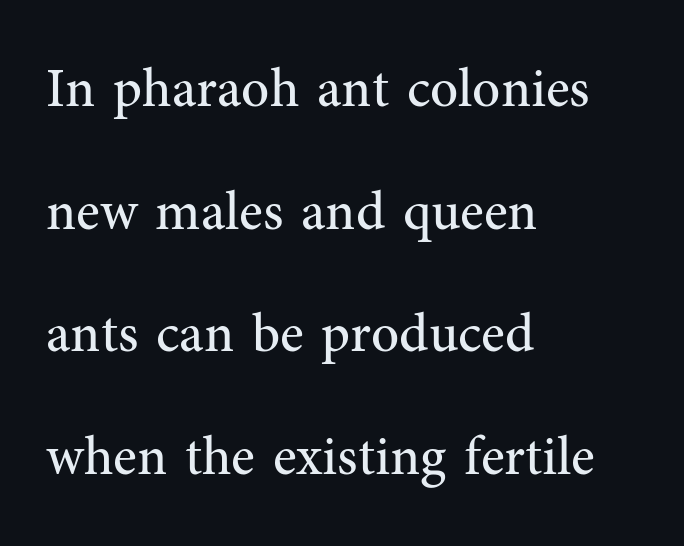
Q: Is the text bold? A: No.
Q: Is the text italic (slanted)? A: No, it is upright.
Q: Is the typeface a serif or a sans-serif typeface? A: Serif.
Q: Is the text underlined? A: No.
Q: How is the paragraph aligned? A: Left-aligned.
Q: Is the spacing between letters normal or unusually wide? A: Normal.
Q: Is the spacing between lines tight, normal or loose? A: Loose.
Q: Width (condensed, normal, or wide)? A: Normal.
Q: Stroke contrast? A: Medium.
Q: x-height? A: Medium.
Q: Monospaced? A: No.
